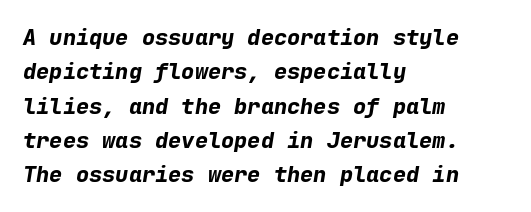
Typesetter's note: full bold, strokes at maximum text heaviness. Posture: slanted. The designer left line spacing at the default. The gaps between neighbouring characters are ordinary and unremarkable.
